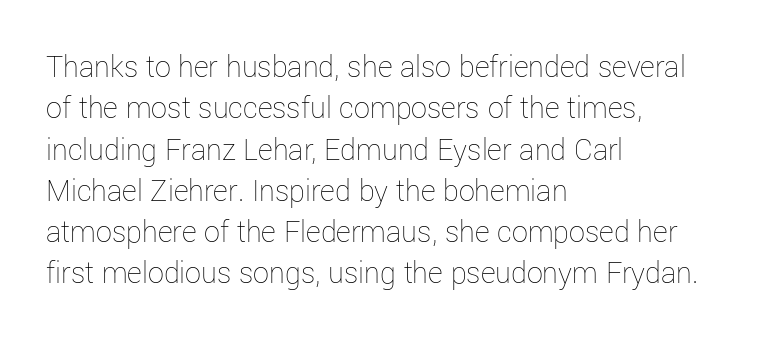
In terms of letterspacing, this is plain default setting. Rows of type keep a routine distance in the vertical direction. Rule under the text: the space is simply empty. Weight: regular or lighter. Italic? Not at all — the glyphs are vertical.
